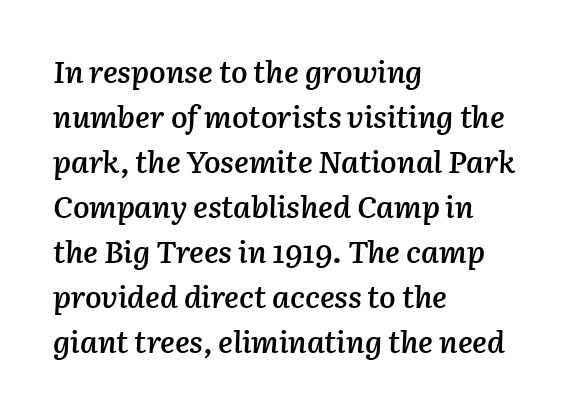
The image shows 31 px semibold type, italic (leaning right); set left-aligned, normal line spacing (1.45x), normal letter spacing, not underlined; low stroke contrast and a medium x-height.
